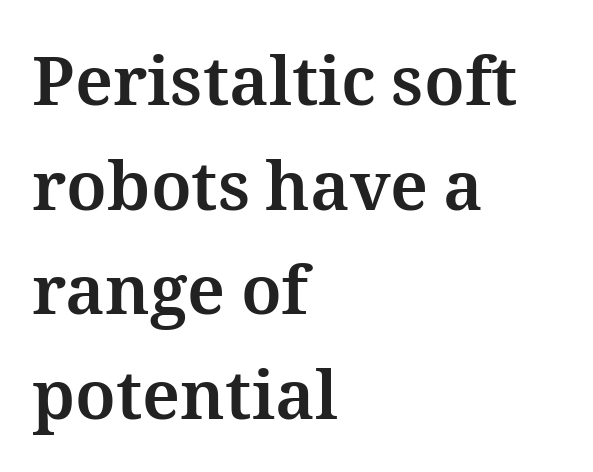
The image shows 68 px bold type, upright; set left-aligned, normal line spacing (1.54x), normal letter spacing, not underlined; medium stroke contrast and a medium x-height.
